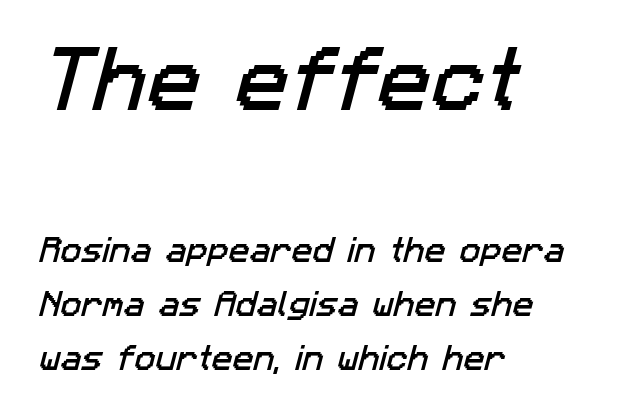
{"serif": "no", "width": "normal", "stroke_contrast": "low", "x_height": "medium", "monospaced": "no", "underline": "no", "align": "left", "line_spacing": "loose", "line_spacing_ratio": 1.94, "letter_spacing": "normal", "letter_spacing_em": 0.0, "larger_block": "first", "size_ratio": 2.54, "glyph_px": 71}
